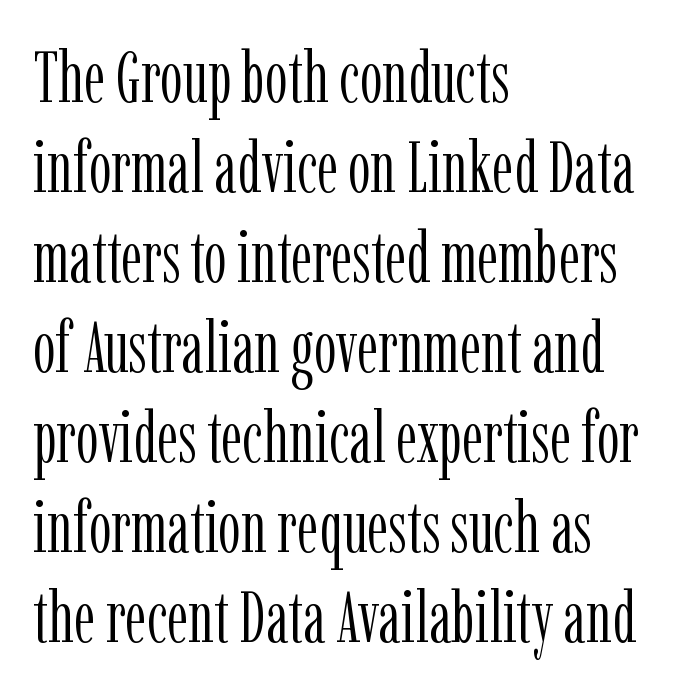
Vertical strokes here are truly vertical. Varying glyph widths throughout — classic text-font behaviour. How would I describe the line gaps? Plain and ordinary. The letters look calm and open, with moderate or lighter stems.
